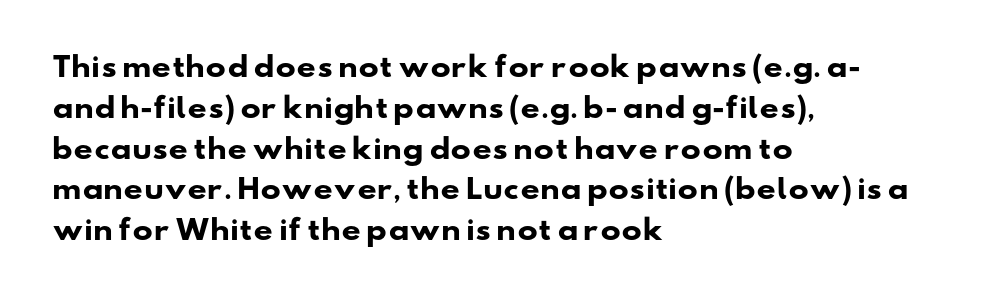
Q: Is the text bold? A: Yes.
Q: Is the text underlined? A: No.
Q: How is the paragraph aligned? A: Left-aligned.
Q: Is the spacing between letters normal or unusually wide? A: Normal.
Q: Is the spacing between lines tight, normal or loose? A: Normal.
